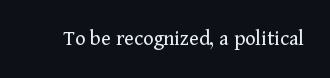
Q: Is the text bold? A: No.
Q: Is the text italic (slanted)? A: No, it is upright.
Q: Is the text underlined? A: No.
Q: Is the spacing between letters normal or unusually wide? A: Normal.
